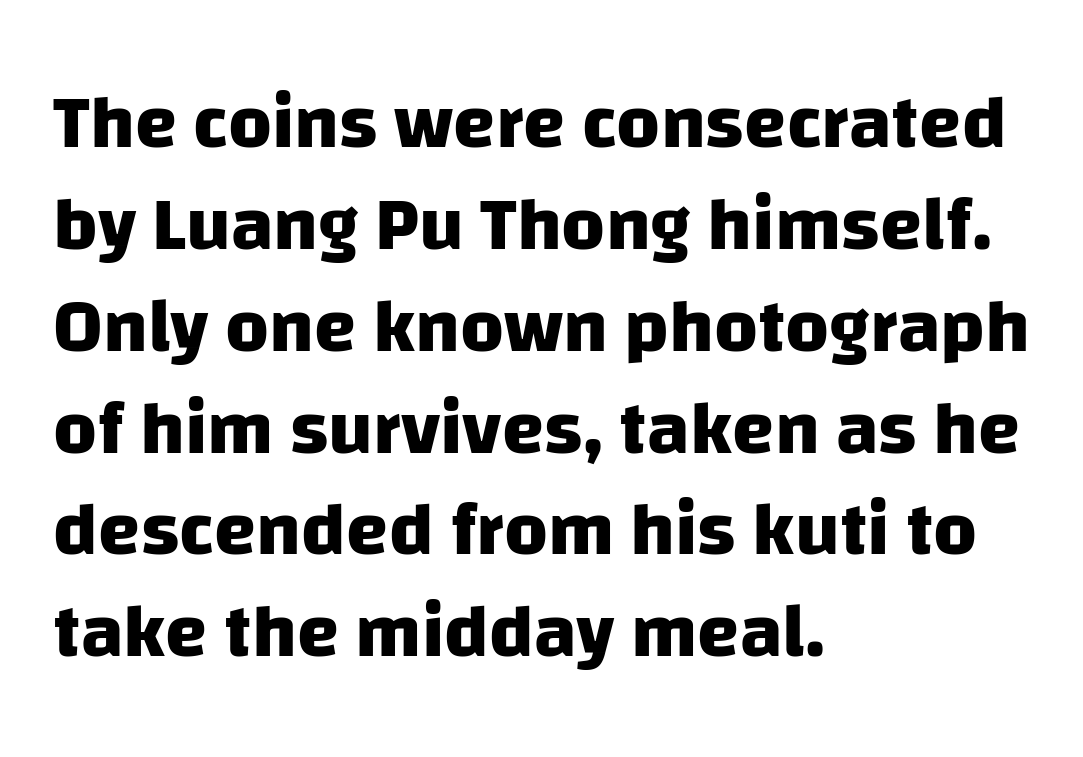
The horizontal fit of the characters is conventional and even. Its strokes are broad and dark, the hallmark of bold type. Left-aligned paragraph, ragged on the right. What's the leading like? Ordinary, nothing unusual. The space beneath each line is pristine and unruled. Typographically, this falls in the sans-serif category.
